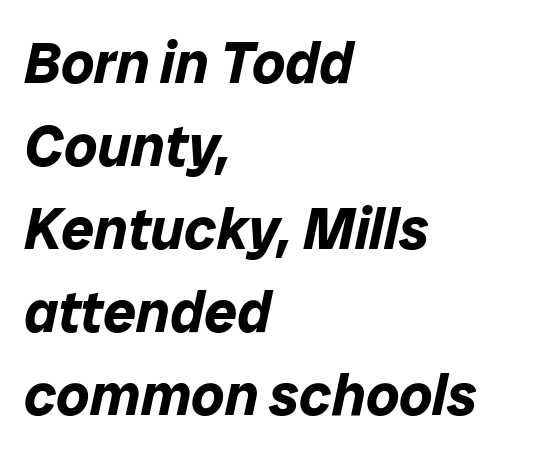
Q: Is the text bold? A: Yes.
Q: Is the text italic (slanted)? A: Yes, it leans right by about 12 degrees.
Q: Is the text underlined? A: No.
Q: How is the paragraph aligned? A: Left-aligned.
Q: Is the spacing between letters normal or unusually wide? A: Normal.
Q: Is the spacing between lines tight, normal or loose? A: Normal.
Q: Width (condensed, normal, or wide)? A: Normal.
Q: Stroke contrast? A: Low.
Q: x-height? A: Medium.
Q: Monospaced? A: No.
